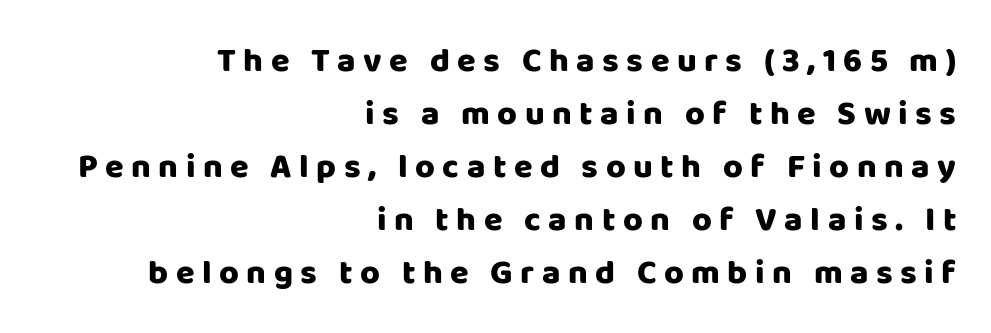
Q: Is the text bold? A: Yes.
Q: Is the text italic (slanted)? A: No, it is upright.
Q: Is the typeface a serif or a sans-serif typeface? A: Sans-serif.
Q: Is the text underlined? A: No.
Q: How is the paragraph aligned? A: Right-aligned.
Q: Is the spacing between letters normal or unusually wide? A: Unusually wide.
Q: Is the spacing between lines tight, normal or loose? A: Normal.
Q: Width (condensed, normal, or wide)? A: Normal.
Q: Stroke contrast? A: Low.
Q: x-height? A: Large.
Q: Monospaced? A: No.
